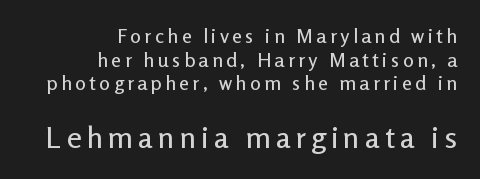
{"serif": "no", "italic": "no", "width": "normal", "stroke_contrast": "low", "x_height": "medium", "monospaced": "no", "underline": "no", "align": "right", "line_spacing_ratio": 1.18, "larger_block": "second", "size_ratio": 1.5, "glyph_px": 30}
